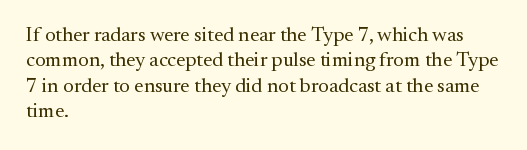
The image shows 20 px text type, upright; set left-aligned, normal line spacing (1.27x), normal letter spacing, not underlined.
